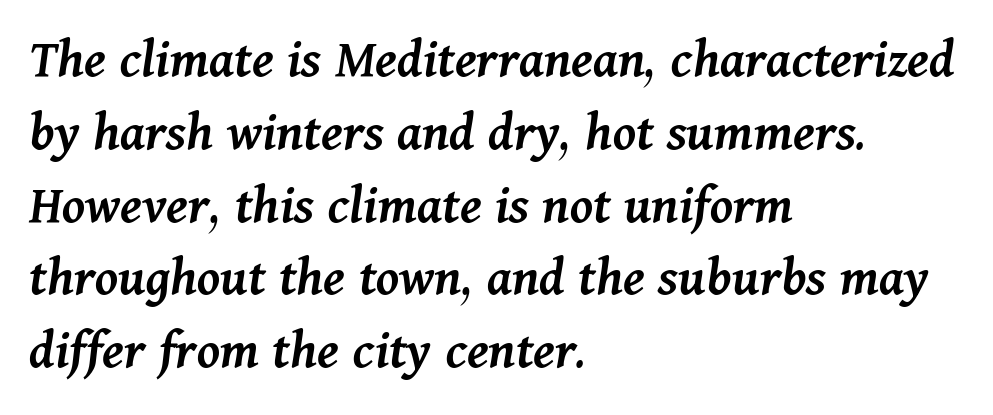
{"italic": "yes", "lean": "right", "slant_degrees": 11, "bold": "semi", "weight": "semibold", "width": "normal", "stroke_contrast": "medium", "x_height": "medium", "monospaced": "no", "underline": "no", "align": "left", "line_spacing": "normal", "line_spacing_ratio": 1.3, "letter_spacing": "normal", "letter_spacing_em": 0.0, "glyph_px": 56}
